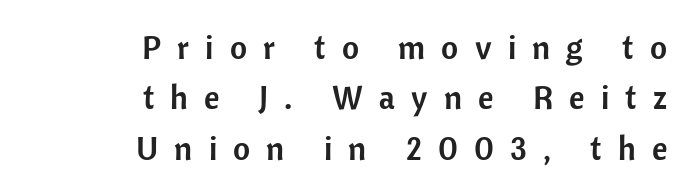
The image shows 33 px sans-serif type, upright; set right-aligned, normal line spacing (1.53x), unusually wide letter spacing (+0.49 em), not underlined; low stroke contrast and a medium x-height.
